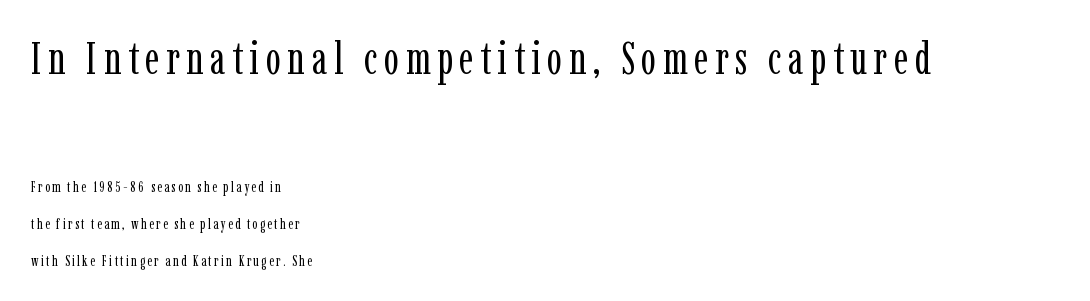
Q: Is the text bold? A: No.
Q: Is the text italic (slanted)? A: No, it is upright.
Q: Is the typeface a serif or a sans-serif typeface? A: Serif.
Q: Is the text underlined? A: No.
Q: How is the paragraph aligned? A: Left-aligned.
Q: Is the spacing between lines tight, normal or loose? A: Loose.
Q: Which block of text is set in a larger size, the first (top) or the second (bottom)? A: The first (top) one.
Q: Width (condensed, normal, or wide)? A: Condensed.
Q: Stroke contrast? A: Low.
Q: x-height? A: Medium.
Q: Monospaced? A: No.
